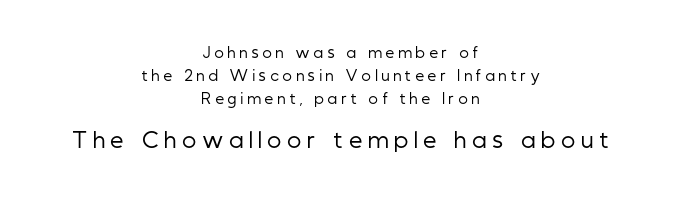
Horizontal alignment here is central, giving a formal, balanced look. Someone cranked the tracking dial way up on this one. The space between consecutive lines is moderate. Character size in the trailing block exceeds that of the leading block.
